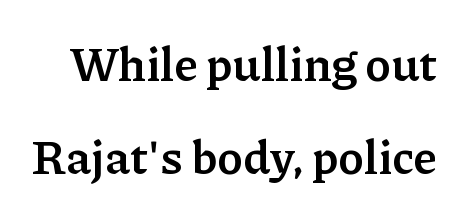
The image shows 47 px semibold serif type, upright; set loose line spacing (1.97x), normal letter spacing, not underlined; low stroke contrast and a medium x-height.
